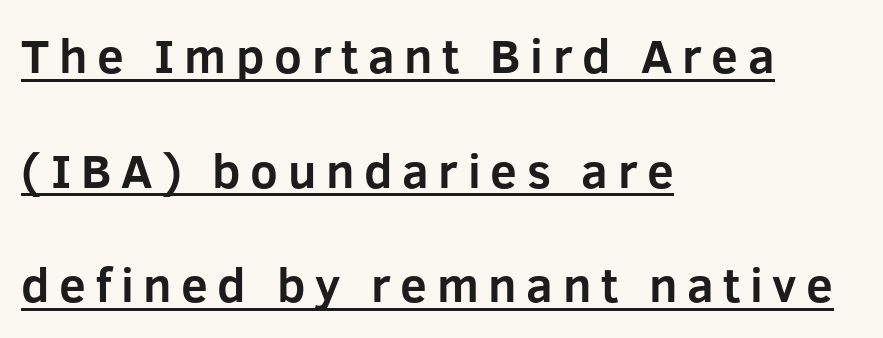
Has an underline been added? It has. Think of a printed novel: that variable character pitch is what you see here. A sans-serif font was chosen for this passage. The typesetting leans heavy: a genuine bold.
